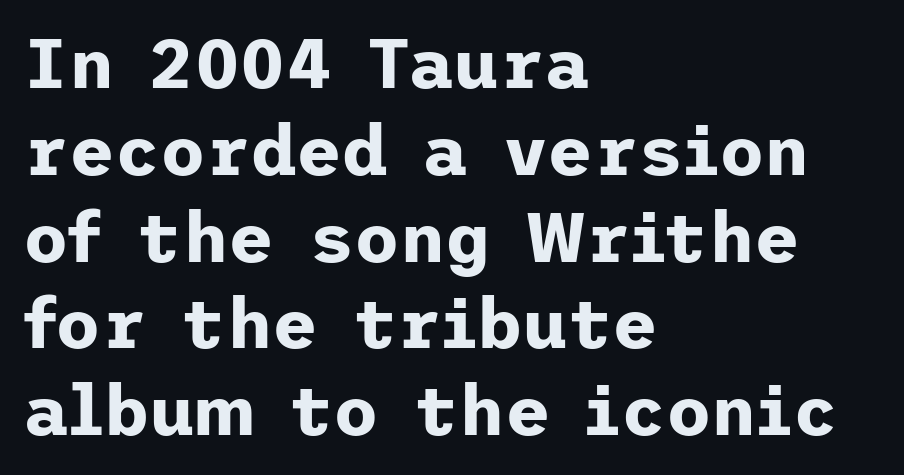
A classic flush-left, rag-right setting is used for this passage. Quick note: underline off. A typesetter would call this zero additional tracking. No italicization has been applied; the sample stays upright.
